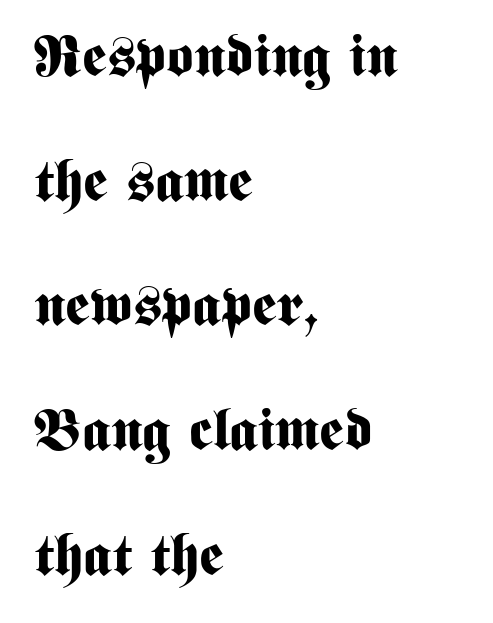
{"serif": "no", "italic": "no", "bold": "yes", "weight": "bold", "width": "condensed", "stroke_contrast": "medium", "x_height": "medium", "monospaced": "no", "underline": "no", "align": "left", "line_spacing": "loose", "line_spacing_ratio": 2.15, "letter_spacing": "normal", "letter_spacing_em": 0.0, "glyph_px": 58}
